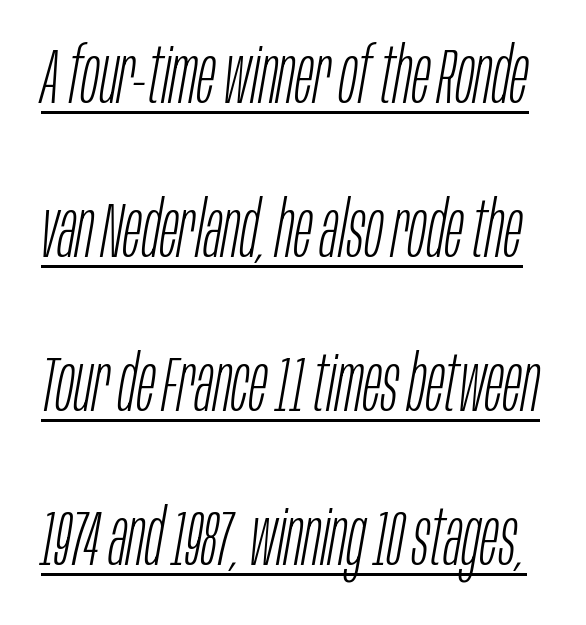
Q: Is the text bold? A: No.
Q: Is the text italic (slanted)? A: Yes, it leans right by about 10 degrees.
Q: Is the text underlined? A: Yes.
Q: Is the spacing between letters normal or unusually wide? A: Normal.
Q: Is the spacing between lines tight, normal or loose? A: Loose.
Q: Width (condensed, normal, or wide)? A: Condensed.
Q: Stroke contrast? A: Low.
Q: x-height? A: Large.
Q: Monospaced? A: No.
